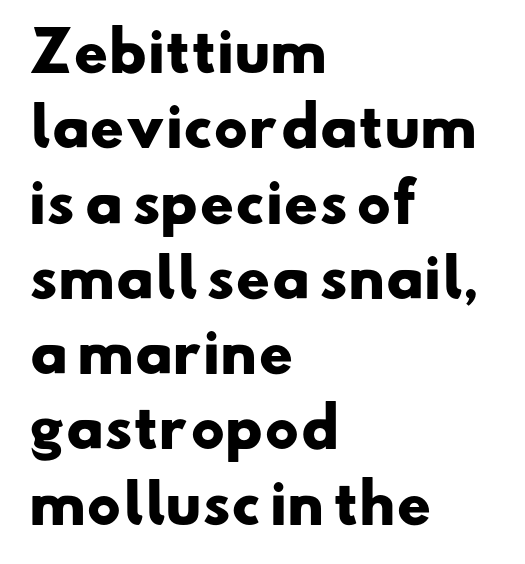
The image shows 53 px heavy, wide sans-serif type; set left-aligned, normal line spacing (1.42x), normal letter spacing, not underlined; low stroke contrast and a small x-height.
